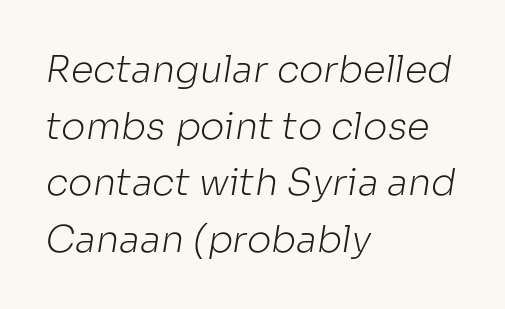
The weight would be labelled regular, book, light, or lighter still. Note the varied advance widths — an 'i' is clearly narrower than an 'm'. Any mark beneath the type? The region is blank. The face used here is rendered with its standard letterfit. In CSS terms this would be text-align: left. The line-height multiplier appears to be the usual default.
